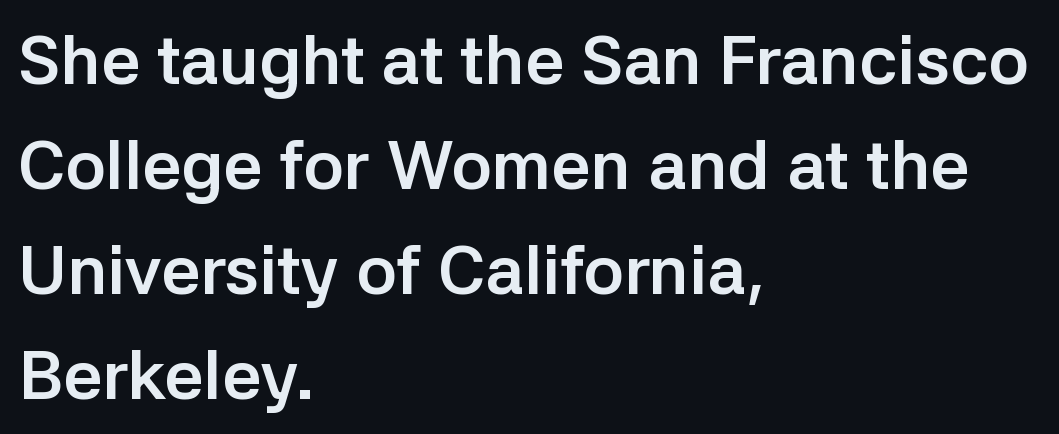
Caption: bold face, heavy strokes. Regular leading. A typesetter would call this proportional, since set widths differ per character. Honestly, there is no underline to notice here at all. No italicization has been applied; the sample stays upright. The lines are quadded left.
